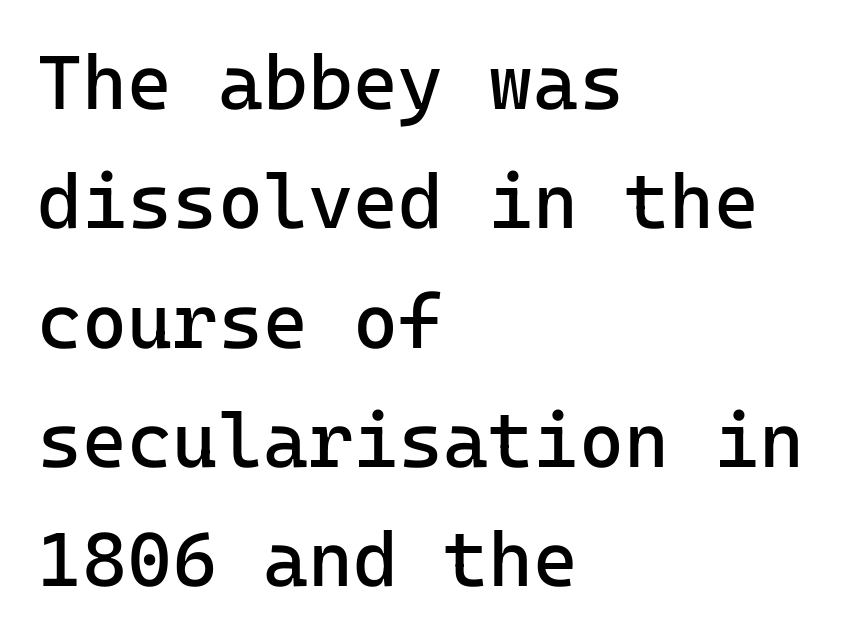
{"serif": "no", "italic": "no", "bold": "no", "weight": "regular", "width": "normal", "stroke_contrast": "low", "x_height": "medium", "underline": "no", "align": "left", "line_spacing": "normal", "line_spacing_ratio": 1.55, "letter_spacing": "normal", "letter_spacing_em": 0.0, "glyph_px": 77}
